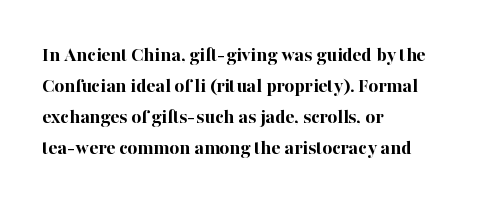
Posture: vertical. A classic flush-left, rag-right setting is used for this passage. Horizontal bands of white between lines are of average thickness. Each word holds together tightly as a unit, with standard inter-letter gaps. The font is running at its bold setting.
